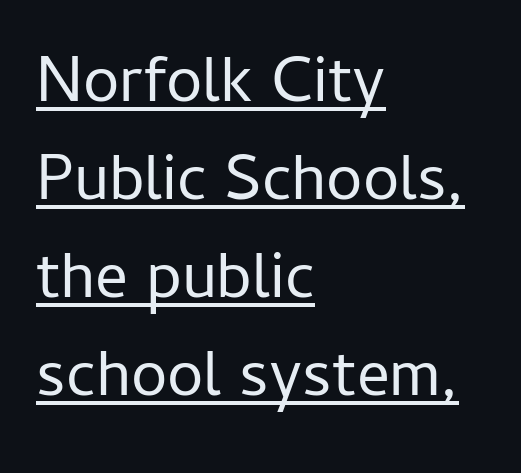
Q: Is the text bold? A: No.
Q: Is the text italic (slanted)? A: No, it is upright.
Q: Is the typeface a serif or a sans-serif typeface? A: Sans-serif.
Q: Is the text underlined? A: Yes.
Q: How is the paragraph aligned? A: Left-aligned.
Q: Is the spacing between letters normal or unusually wide? A: Normal.
Q: Is the spacing between lines tight, normal or loose? A: Normal.
Q: Width (condensed, normal, or wide)? A: Normal.
Q: Stroke contrast? A: Low.
Q: x-height? A: Medium.
Q: Monospaced? A: No.
